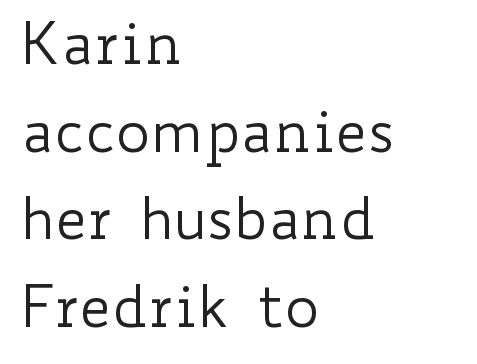
Q: Is the text bold? A: No.
Q: Is the text italic (slanted)? A: No, it is upright.
Q: Is the text underlined? A: No.
Q: How is the paragraph aligned? A: Left-aligned.
Q: Is the spacing between letters normal or unusually wide? A: Normal.
Q: Is the spacing between lines tight, normal or loose? A: Normal.
Q: Width (condensed, normal, or wide)? A: Wide.
Q: Stroke contrast? A: Low.
Q: x-height? A: Small.
Q: Monospaced? A: No.
